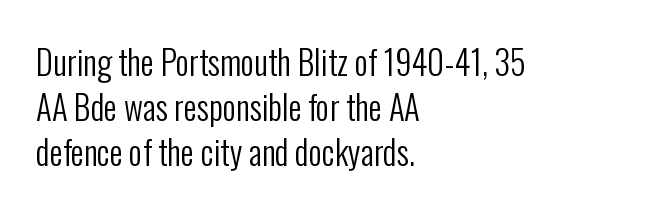
The image shows 33 px regular-weight, condensed sans-serif type, upright; set left-aligned, normal line spacing (1.37x), normal letter spacing, not underlined; low stroke contrast and a medium x-height.
